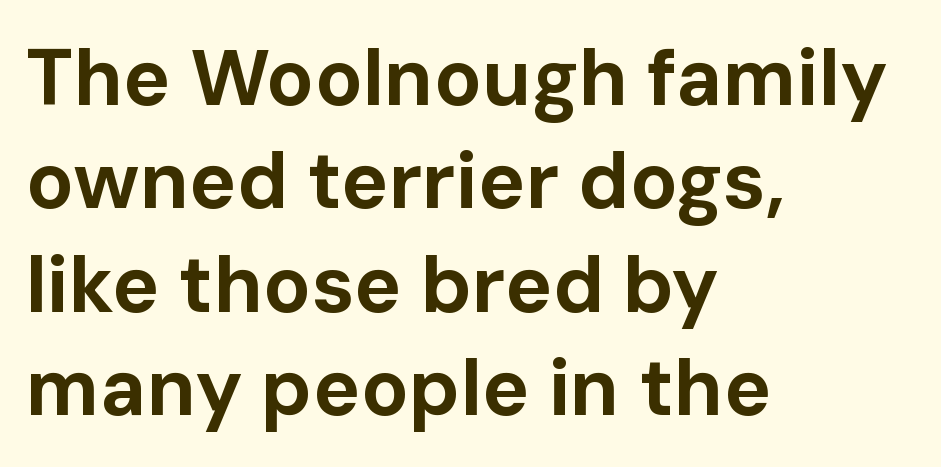
The image shows 79 px bold sans-serif type, upright; set left-aligned, normal line spacing (1.31x), normal letter spacing, not underlined; low stroke contrast and a medium x-height.
